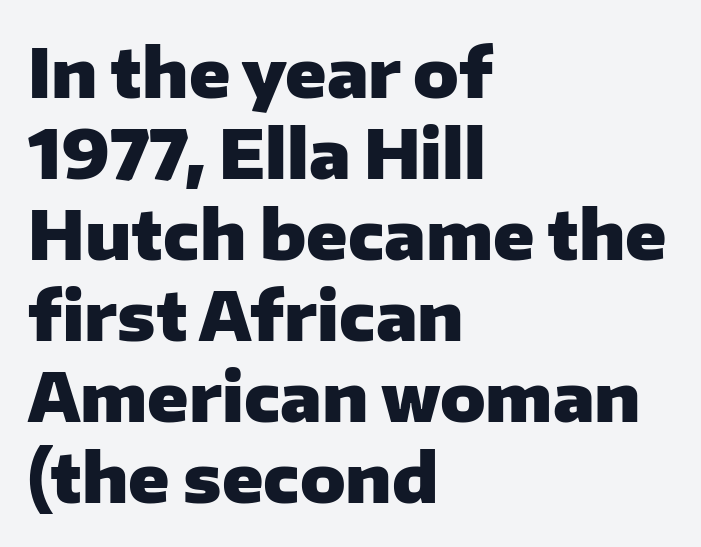
The image shows 67 px heavy sans-serif type, upright; set left-aligned, line spacing 1.21x, normal letter spacing, not underlined; low stroke contrast and a medium x-height.
